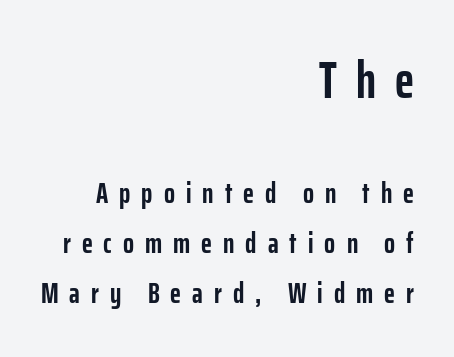
{"serif": "no", "italic": "no", "bold": "yes", "weight": "semibold", "width": "condensed", "stroke_contrast": "low", "x_height": "medium", "monospaced": "no", "underline": "no", "align": "right", "line_spacing_ratio": 1.74, "letter_spacing": "wide", "letter_spacing_em": 0.38, "larger_block": "first", "size_ratio": 1.76, "glyph_px": 51}
